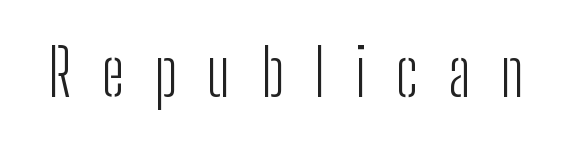
Q: Is the text bold? A: No.
Q: Is the text italic (slanted)? A: No, it is upright.
Q: Is the typeface a serif or a sans-serif typeface? A: Sans-serif.
Q: Is the text underlined? A: No.
Q: Is the spacing between letters normal or unusually wide? A: Unusually wide.
Q: Width (condensed, normal, or wide)? A: Condensed.
Q: Stroke contrast? A: Low.
Q: x-height? A: Medium.
Q: Monospaced? A: No.
